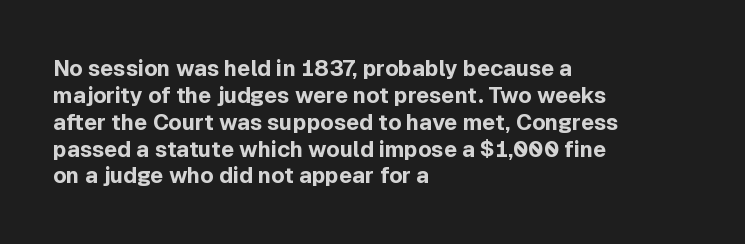
The image shows 22 px bold type, upright; set left-aligned, line spacing 1.22x, normal letter spacing, not underlined.
